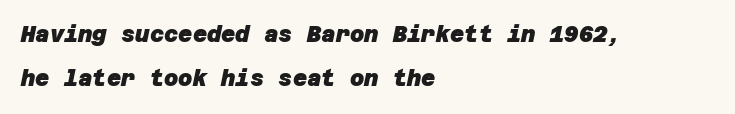
The paragraph has a hard left edge and a soft right edge. Does the weight exceed regular? Yes, all the way to bold. The space beneath each line is pristine and unruled. Leading is clearly above the norm, producing a sparse column. This rendering leaves character spacing at its baseline value.
